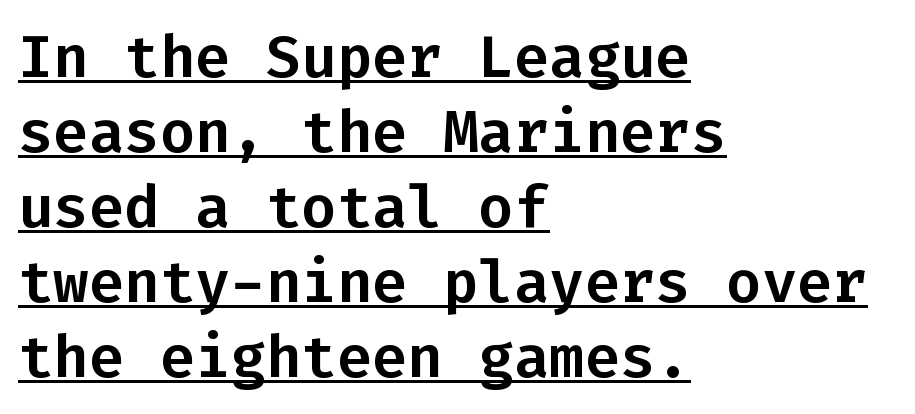
Q: Is the text italic (slanted)? A: No, it is upright.
Q: Is the typeface a serif or a sans-serif typeface? A: Sans-serif.
Q: Is the text underlined? A: Yes.
Q: How is the paragraph aligned? A: Left-aligned.
Q: Is the spacing between letters normal or unusually wide? A: Normal.
Q: Is the spacing between lines tight, normal or loose? A: Normal.
Q: Width (condensed, normal, or wide)? A: Normal.
Q: Stroke contrast? A: Low.
Q: x-height? A: Medium.
Q: Monospaced? A: Yes.
